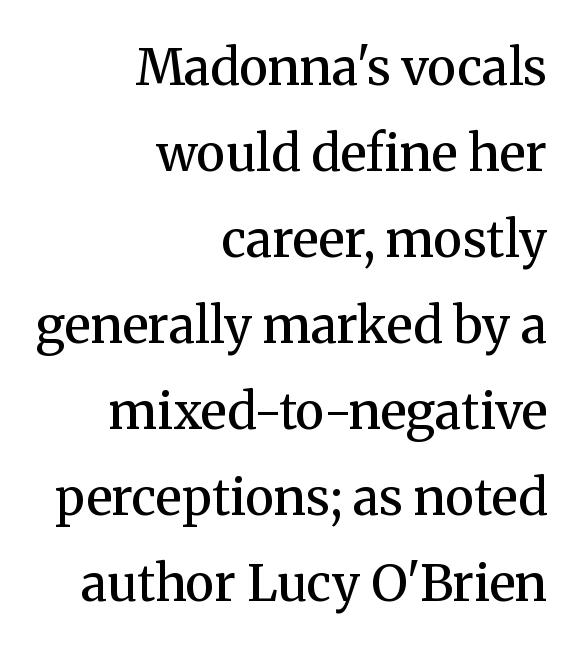
Q: Is the text bold? A: Semi-bold.
Q: Is the text italic (slanted)? A: No, it is upright.
Q: Is the typeface a serif or a sans-serif typeface? A: Serif.
Q: Is the text underlined? A: No.
Q: How is the paragraph aligned? A: Right-aligned.
Q: Is the spacing between letters normal or unusually wide? A: Normal.
Q: Width (condensed, normal, or wide)? A: Normal.
Q: Stroke contrast? A: Medium.
Q: x-height? A: Medium.
Q: Monospaced? A: No.
